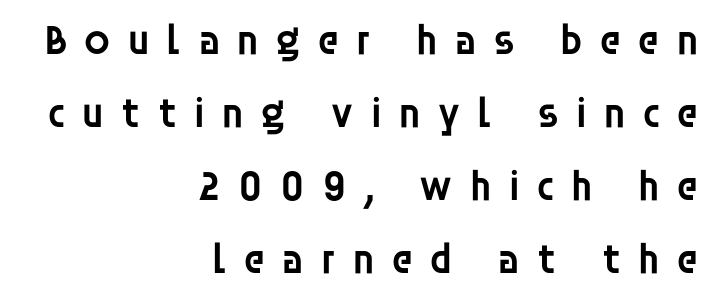
The image shows 43 px semibold sans-serif type, upright; set right-aligned, normal line spacing (1.7x), unusually wide letter spacing (+0.36 em), not underlined; low stroke contrast and a large x-height.
